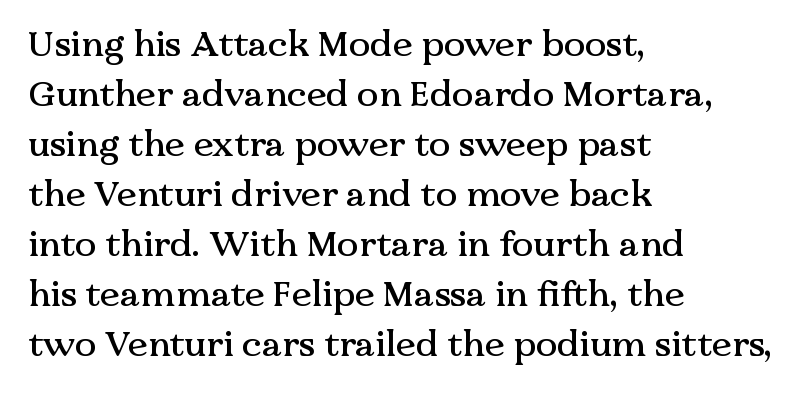
Q: Is the text italic (slanted)? A: No, it is upright.
Q: Is the typeface a serif or a sans-serif typeface? A: Serif.
Q: Is the text underlined? A: No.
Q: How is the paragraph aligned? A: Left-aligned.
Q: Is the spacing between letters normal or unusually wide? A: Normal.
Q: Is the spacing between lines tight, normal or loose? A: Normal.
Q: Width (condensed, normal, or wide)? A: Normal.
Q: Stroke contrast? A: Medium.
Q: x-height? A: Medium.
Q: Monospaced? A: No.
